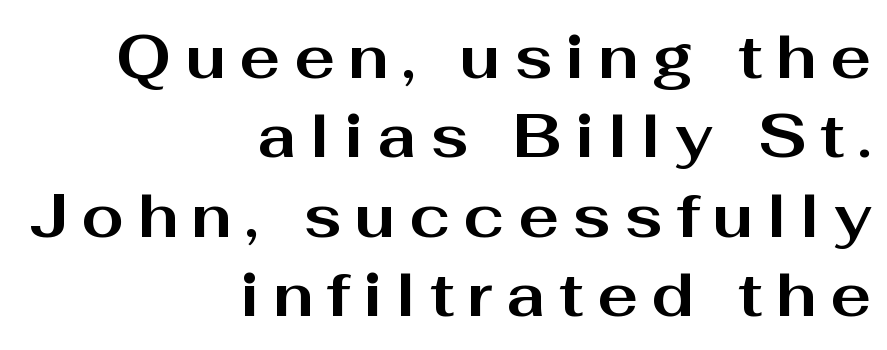
Ordinary non-slanted type is in use. In terms of letterform style, serifs are entirely absent. The words here are not underlined. This is heavy type, rendered in bold. How would I describe the line gaps? Plain and ordinary.
